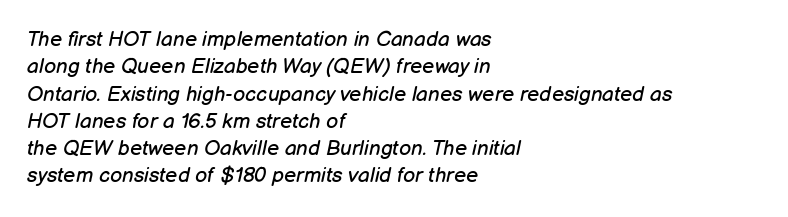
The image shows 21 px text type, italic (leaning right); set left-aligned, normal line spacing (1.3x), normal letter spacing, not underlined.
